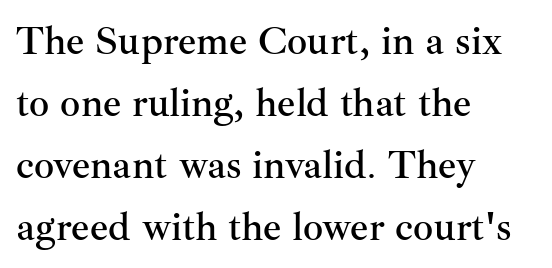
The image shows 40 px serif type, upright; set left-aligned, normal line spacing (1.55x), normal letter spacing, not underlined; medium stroke contrast and a small x-height.
